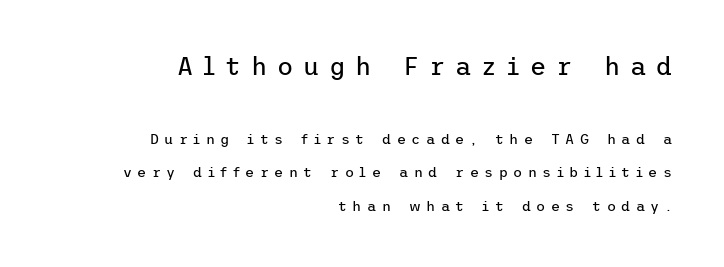
Q: Is the text bold? A: No.
Q: Is the text italic (slanted)? A: No, it is upright.
Q: Is the text underlined? A: No.
Q: How is the paragraph aligned? A: Right-aligned.
Q: Is the spacing between letters normal or unusually wide? A: Unusually wide.
Q: Is the spacing between lines tight, normal or loose? A: Loose.
Q: Which block of text is set in a larger size, the first (top) or the second (bottom)? A: The first (top) one.
